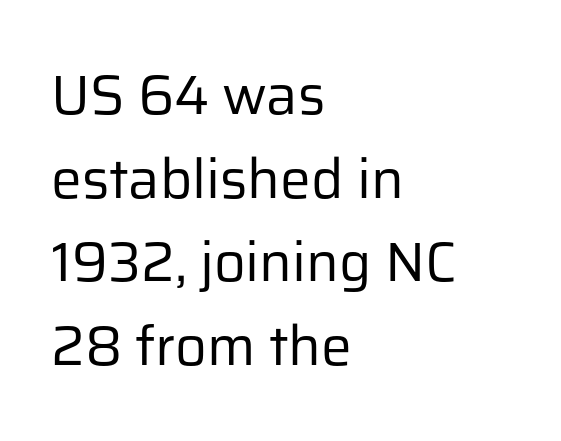
This is sans-serif lettering, the kind often seen on screens and signage. The strokes are not fattened; the text isn't bold. Spacing verdict: proportional, widths tailored to each character. Quick note: interline space is typical.
